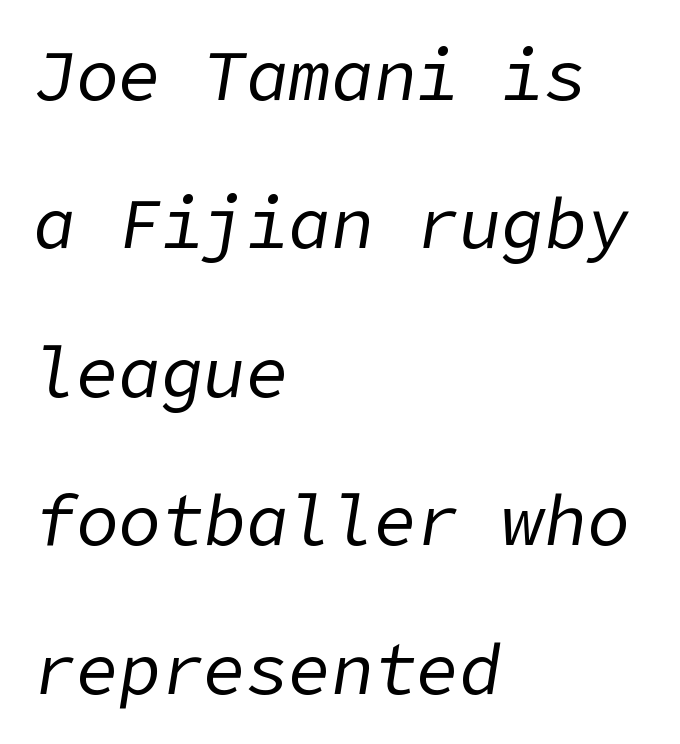
The image shows 71 px regular-weight type, italic (leaning right); set left-aligned, loose line spacing (2.09x), normal letter spacing, not underlined; low stroke contrast and a medium x-height.
